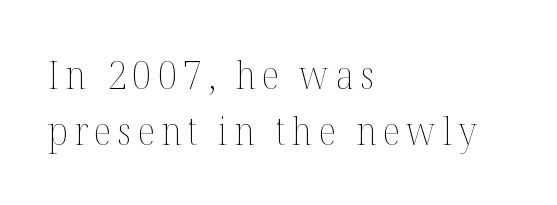
{"italic": "no", "bold": "no", "weight": "thin", "width": "normal", "stroke_contrast": "medium", "x_height": "medium", "monospaced": "no", "underline": "no", "align": "left", "line_spacing": "normal", "line_spacing_ratio": 1.47, "glyph_px": 38}
